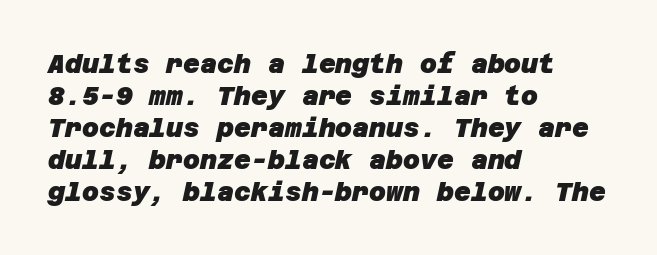
The image shows 26 px bold type; set left-aligned, line spacing 1.23x, normal letter spacing, not underlined.
